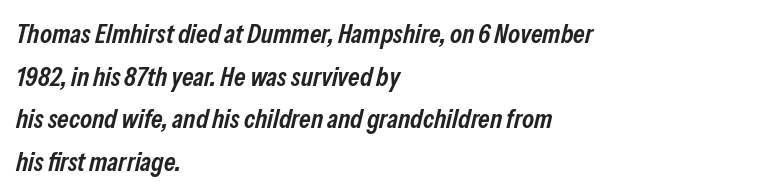
The image shows 27 px text type, italic (leaning right); set left-aligned, normal line spacing (1.58x), normal letter spacing, not underlined.
